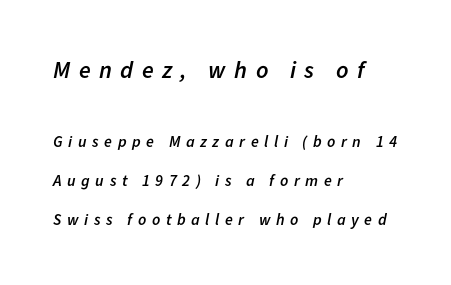
The foot of each line stays bare and open. A fair bit of extra ink — the face is semibold, not bold. Quick note: italic. What stands out about the letter spacing? Its width — letters are far apart. Leading: increased. These lines are set flush left with a ragged right edge.
